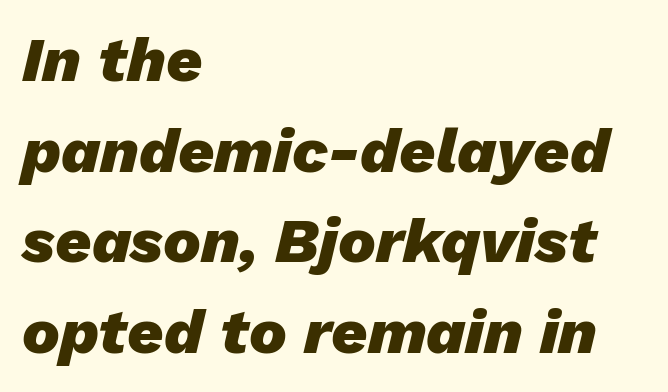
The words here are not underlined. Compared with typical paragraphs, the rows here are spaced about the same. You'd pick this weight for a headline — it's a proper bold. What stands out about the letter spacing? Nothing — it is the standard amount. Every row of glyphs begins at an identical x-position on the left.
